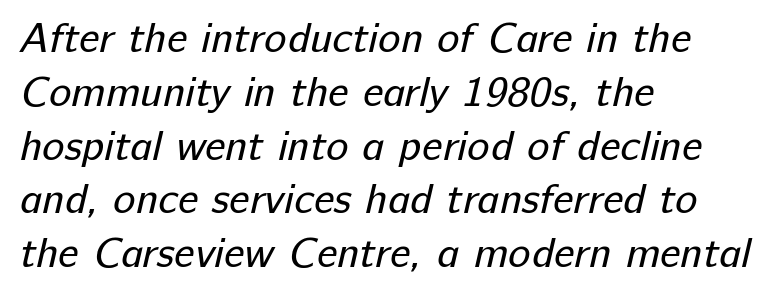
Q: Is the text bold? A: No.
Q: Is the typeface a serif or a sans-serif typeface? A: Sans-serif.
Q: Is the text underlined? A: No.
Q: How is the paragraph aligned? A: Left-aligned.
Q: Is the spacing between letters normal or unusually wide? A: Normal.
Q: Is the spacing between lines tight, normal or loose? A: Normal.
Q: Width (condensed, normal, or wide)? A: Normal.
Q: Stroke contrast? A: Low.
Q: x-height? A: Medium.
Q: Monospaced? A: No.
